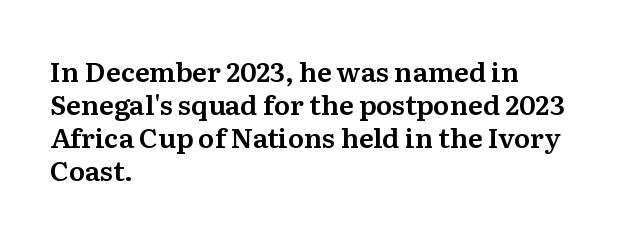
{"italic": "no", "underline": "no", "align": "left", "line_spacing_ratio": 1.22, "letter_spacing": "normal", "letter_spacing_em": 0.0, "glyph_px": 27}
